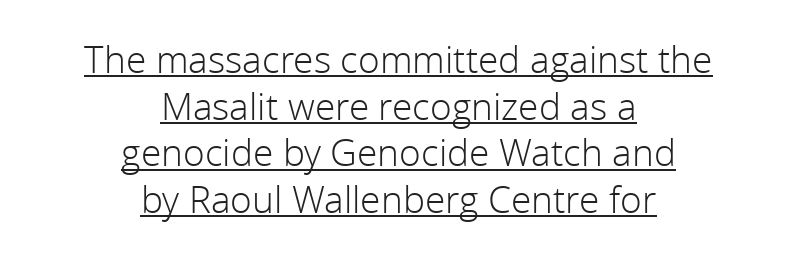
The image shows 37 px light sans-serif type, upright; set centered, normal line spacing (1.26x), normal letter spacing, underlined; a medium x-height.
